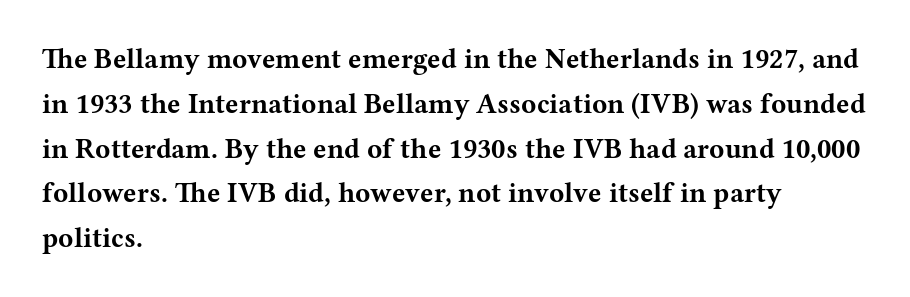
{"serif": "yes", "italic": "no", "bold": "yes", "weight": "bold", "width": "wide", "stroke_contrast": "medium", "x_height": "medium", "monospaced": "no", "underline": "no", "align": "left", "line_spacing": "normal", "line_spacing_ratio": 1.6, "letter_spacing": "normal", "letter_spacing_em": 0.0, "glyph_px": 28}
